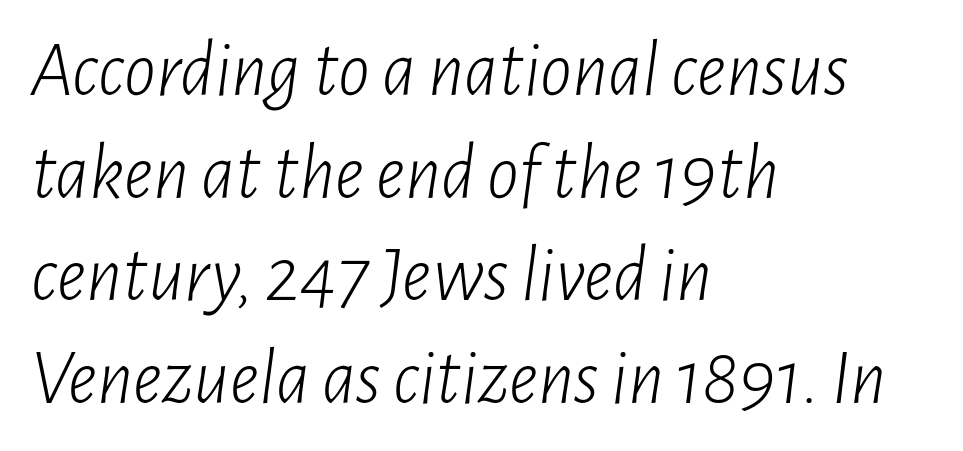
The image shows 79 px light, condensed type, italic (leaning right); set left-aligned, normal line spacing (1.3x), normal letter spacing, not underlined; low stroke contrast and a medium x-height.
